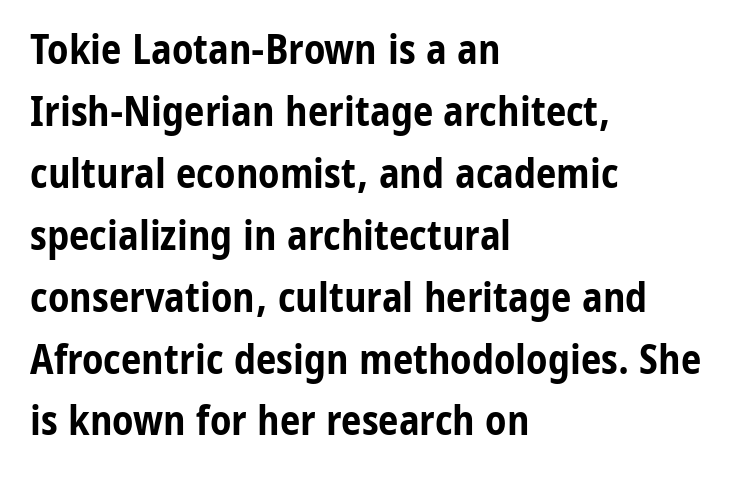
Q: Is the text bold? A: Yes.
Q: Is the text italic (slanted)? A: No, it is upright.
Q: Is the typeface a serif or a sans-serif typeface? A: Sans-serif.
Q: Is the text underlined? A: No.
Q: How is the paragraph aligned? A: Left-aligned.
Q: Is the spacing between letters normal or unusually wide? A: Normal.
Q: Is the spacing between lines tight, normal or loose? A: Normal.
Q: Width (condensed, normal, or wide)? A: Condensed.
Q: Stroke contrast? A: Low.
Q: x-height? A: Medium.
Q: Monospaced? A: No.
